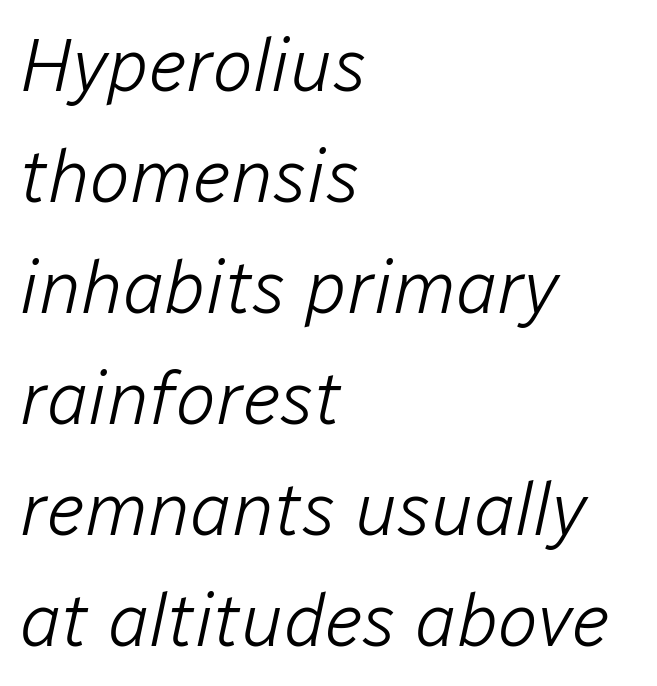
Q: Is the text bold? A: No.
Q: Is the text italic (slanted)? A: Yes, it leans right by about 12 degrees.
Q: Is the text underlined? A: No.
Q: How is the paragraph aligned? A: Left-aligned.
Q: Is the spacing between letters normal or unusually wide? A: Normal.
Q: Is the spacing between lines tight, normal or loose? A: Normal.
Q: Width (condensed, normal, or wide)? A: Normal.
Q: Stroke contrast? A: Low.
Q: x-height? A: Medium.
Q: Monospaced? A: No.
